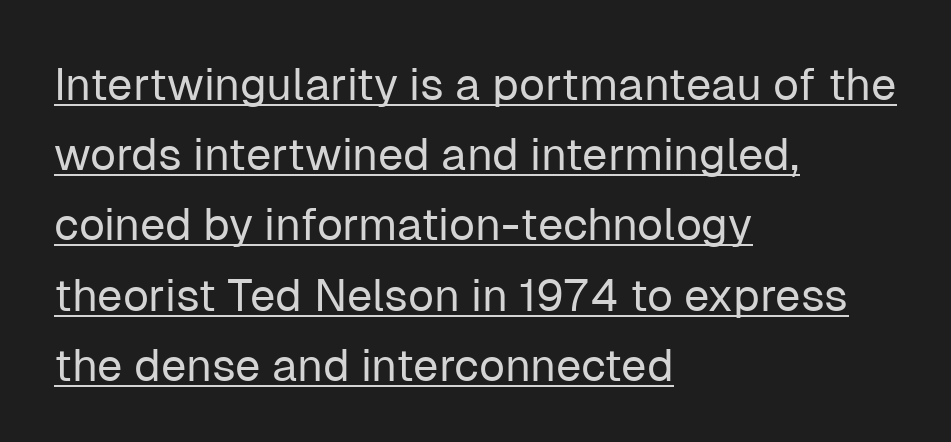
Q: Is the text bold? A: No.
Q: Is the text italic (slanted)? A: No, it is upright.
Q: Is the typeface a serif or a sans-serif typeface? A: Sans-serif.
Q: Is the text underlined? A: Yes.
Q: How is the paragraph aligned? A: Left-aligned.
Q: Is the spacing between letters normal or unusually wide? A: Normal.
Q: Is the spacing between lines tight, normal or loose? A: Normal.
Q: Width (condensed, normal, or wide)? A: Normal.
Q: Stroke contrast? A: Low.
Q: x-height? A: Medium.
Q: Monospaced? A: No.
